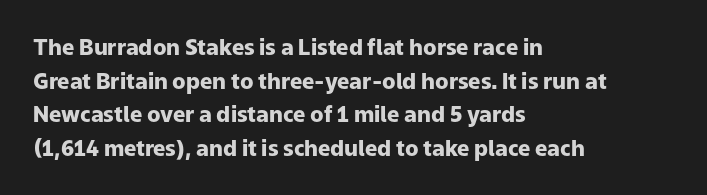
The image shows 22 px bold type, upright; set left-aligned, normal line spacing (1.53x), normal letter spacing, not underlined.
